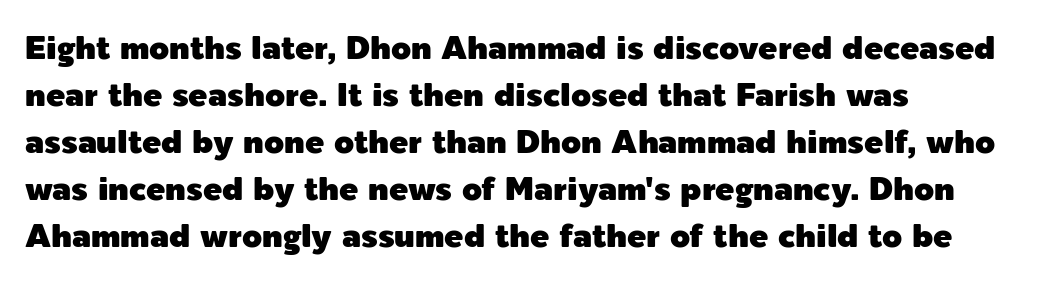
The image shows 32 px sans-serif type, upright; set left-aligned, normal line spacing (1.47x), normal letter spacing, not underlined; a medium x-height.
